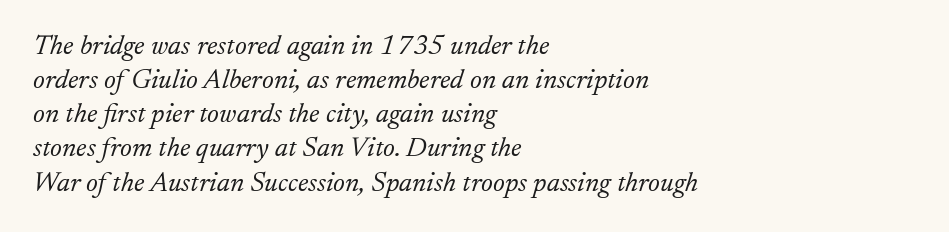
{"serif": "yes", "italic": "yes", "lean": "right", "slant_degrees": 17, "bold": "no", "weight": "light", "width": "normal", "stroke_contrast": "low", "x_height": "small", "monospaced": "no", "underline": "no", "align": "left", "line_spacing_ratio": 1.22, "letter_spacing": "normal", "letter_spacing_em": 0.0, "glyph_px": 28}
